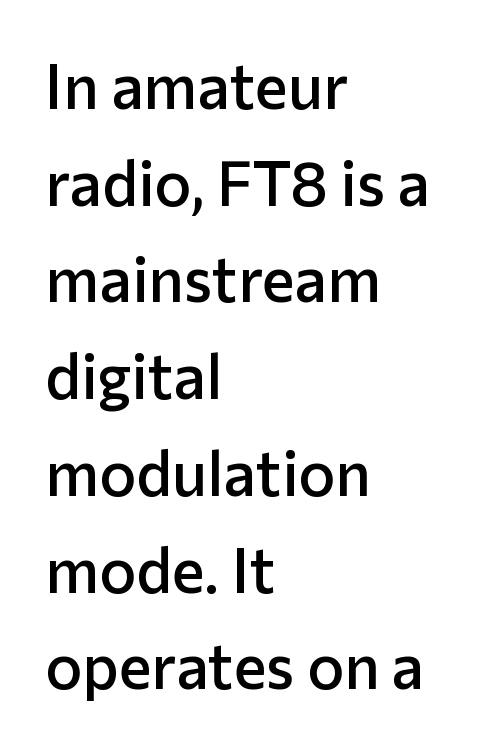
The image shows 62 px semibold sans-serif type, upright; set left-aligned, normal line spacing (1.56x), normal letter spacing, not underlined; low stroke contrast and a medium x-height.
